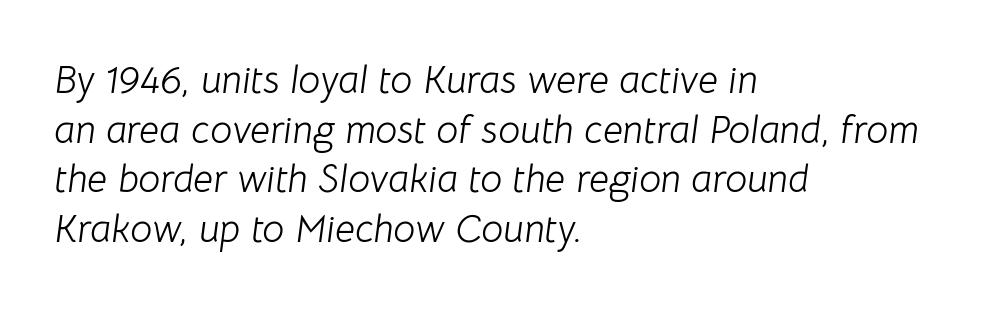
Q: Is the text bold? A: No.
Q: Is the text italic (slanted)? A: Yes, it leans right by about 8 degrees.
Q: Is the text underlined? A: No.
Q: How is the paragraph aligned? A: Left-aligned.
Q: Is the spacing between letters normal or unusually wide? A: Normal.
Q: Is the spacing between lines tight, normal or loose? A: Normal.
Q: Width (condensed, normal, or wide)? A: Normal.
Q: Stroke contrast? A: Low.
Q: x-height? A: Medium.
Q: Monospaced? A: No.
